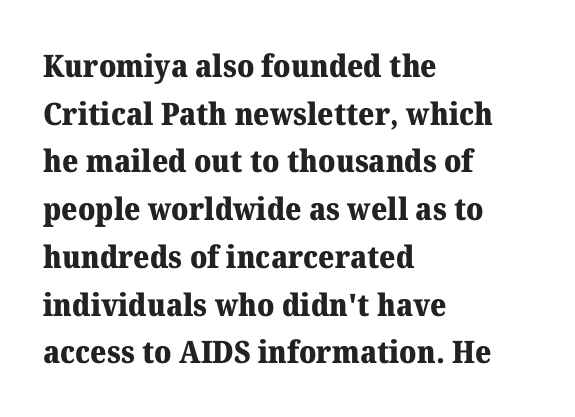
The image shows 31 px heavy serif type, upright; set left-aligned, normal line spacing (1.54x), normal letter spacing, not underlined; medium stroke contrast and a medium x-height.
